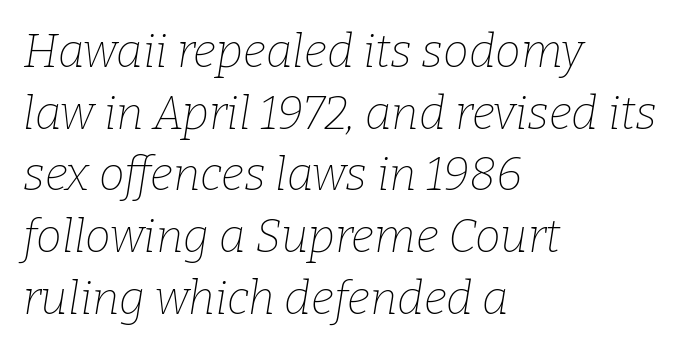
The image shows 46 px thin serif type, italic (leaning right); set left-aligned, normal line spacing (1.34x), normal letter spacing, not underlined; low stroke contrast and a medium x-height.
